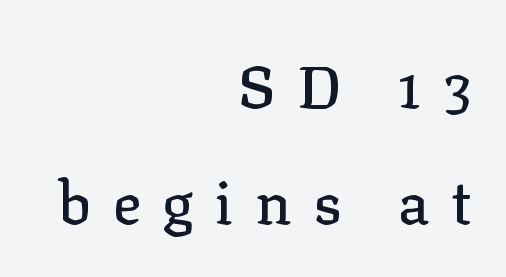
{"serif": "yes", "italic": "no", "width": "normal", "stroke_contrast": "low", "x_height": "medium", "monospaced": "no", "underline": "no", "align": "right", "line_spacing": "loose", "line_spacing_ratio": 1.96, "letter_spacing": "wide", "letter_spacing_em": 0.37, "glyph_px": 59}
